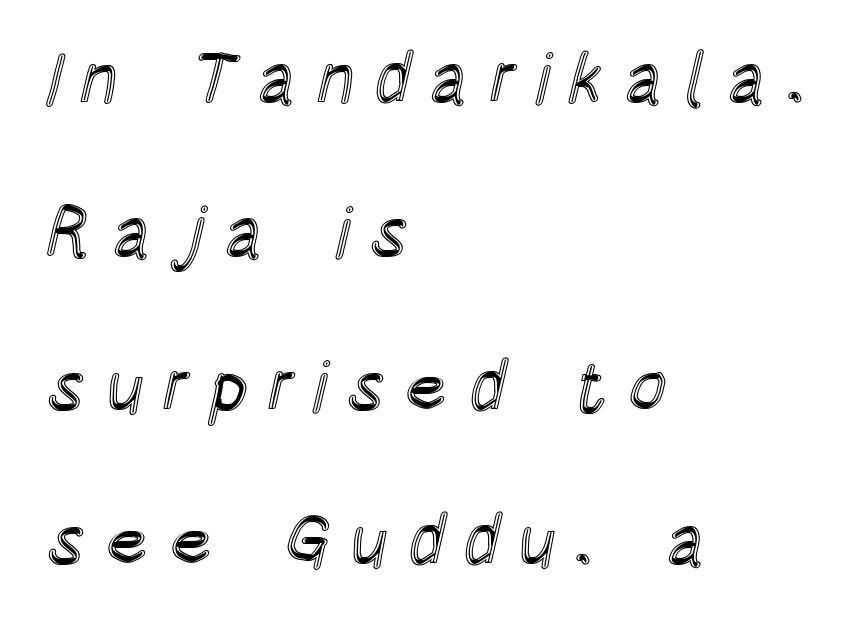
The image shows 72 px condensed type; set left-aligned, loose line spacing (2.14x), unusually wide letter spacing (+0.26 em), not underlined; a large x-height.
